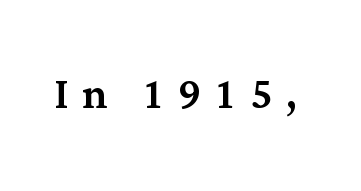
{"serif": "yes", "italic": "no", "width": "normal", "stroke_contrast": "medium", "x_height": "medium", "monospaced": "no", "underline": "no", "letter_spacing": "wide", "letter_spacing_em": 0.23, "glyph_px": 57}
